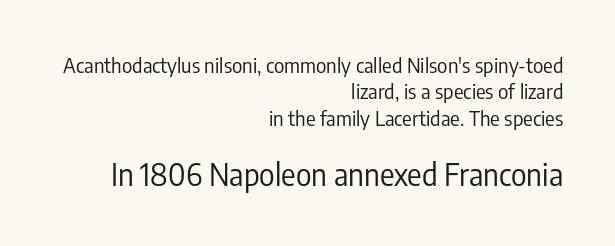
This block has exactly the height ordinary leading produces. The typeface chosen for these lines omits serifs. This sample has the flowing, uneven cadence of proportional lettering. All the whitespace from short lines collects on the left. Stroke mass is kept to a normal reading level or below. This layout puts the modest block above and the oversized block below.
